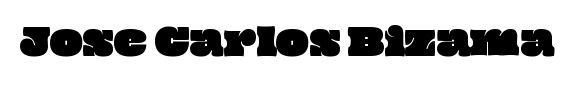
Is this a fixed-width face? No — the glyphs have proportional, varying widths. Lines of text with bare space underneath. Between one letter and the next there's only the usual sliver of space.
